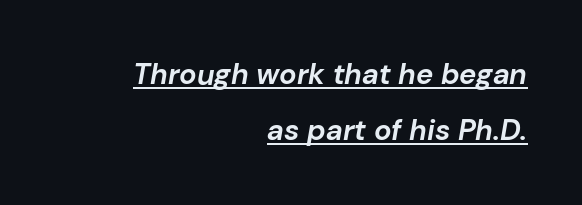
Thick stems and heavy bowls — unmistakably bold. A typesetter would call this proportional, since set widths differ per character. Line ends are locked; line starts wander. This sample carries an underscore along the baseline area. A typesetter would call this zero additional tracking.
